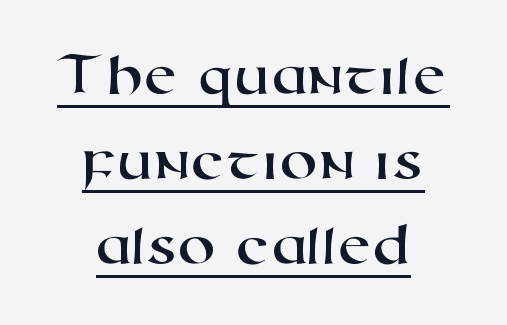
Q: Is the typeface a serif or a sans-serif typeface? A: Sans-serif.
Q: Is the text underlined? A: Yes.
Q: How is the paragraph aligned? A: Centered.
Q: Is the spacing between letters normal or unusually wide? A: Normal.
Q: Is the spacing between lines tight, normal or loose? A: Normal.
Q: Width (condensed, normal, or wide)? A: Wide.
Q: Stroke contrast? A: High.
Q: x-height? A: Medium.
Q: Monospaced? A: No.
